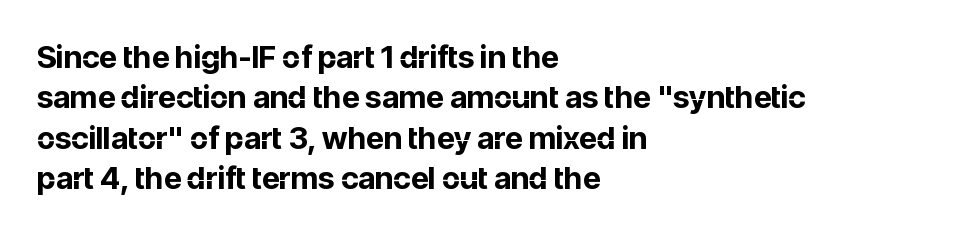
The image shows 31 px bold sans-serif type, upright; set left-aligned, normal line spacing (1.3x), normal letter spacing, not underlined; low stroke contrast and a medium x-height.
